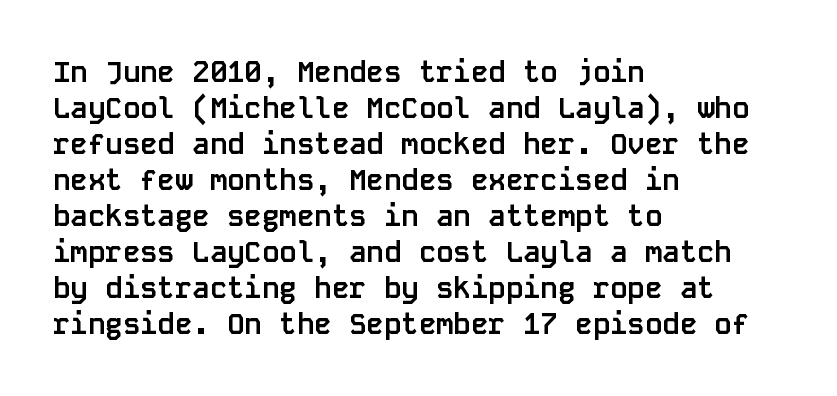
Q: Is the text bold? A: Yes.
Q: Is the text italic (slanted)? A: No, it is upright.
Q: Is the typeface a serif or a sans-serif typeface? A: Sans-serif.
Q: Is the text underlined? A: No.
Q: How is the paragraph aligned? A: Left-aligned.
Q: Is the spacing between letters normal or unusually wide? A: Normal.
Q: Width (condensed, normal, or wide)? A: Normal.
Q: Stroke contrast? A: Low.
Q: x-height? A: Large.
Q: Monospaced? A: Yes.
